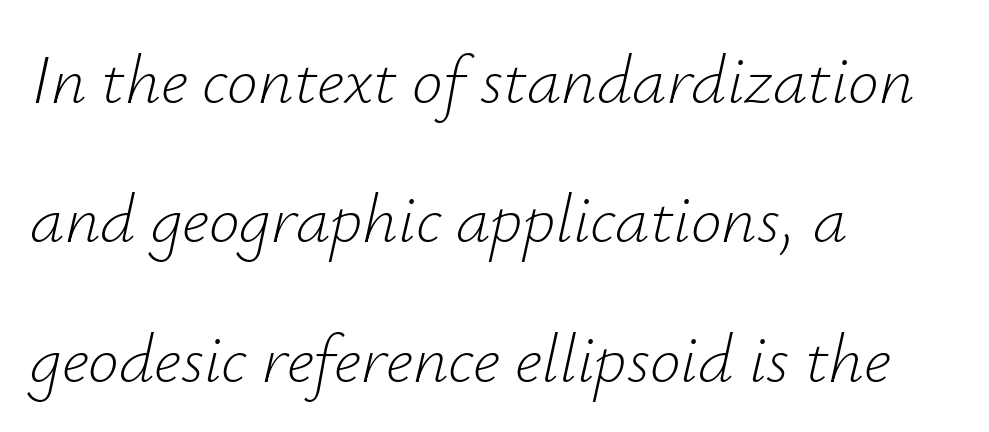
Letters rest on an invisible, unmarked baseline. Horizontal alignment here is leftward, the default for most running prose. Rendered with sloped, italic letterforms. Horizontal bands of white between lines are thick stripes.
